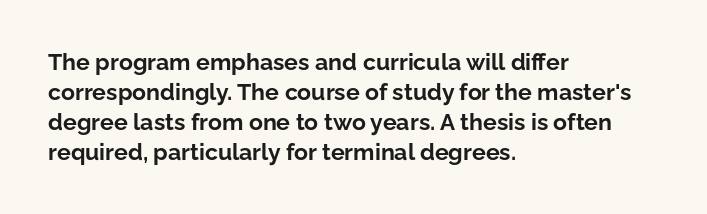
Designer's note — italics off, roman on. Clear beneath every line of the passage. Set as a true bold cut, around the 700 mark. How would I describe the line gaps? Plain and ordinary.
